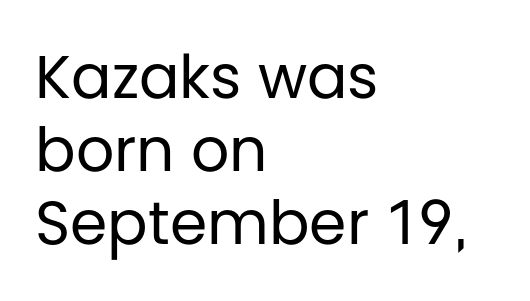
{"serif": "no", "italic": "no", "bold": "no", "weight": "regular", "width": "normal", "stroke_contrast": "low", "x_height": "large", "monospaced": "no", "underline": "no", "align": "left", "line_spacing_ratio": 1.22, "letter_spacing": "normal", "letter_spacing_em": 0.0, "glyph_px": 60}
